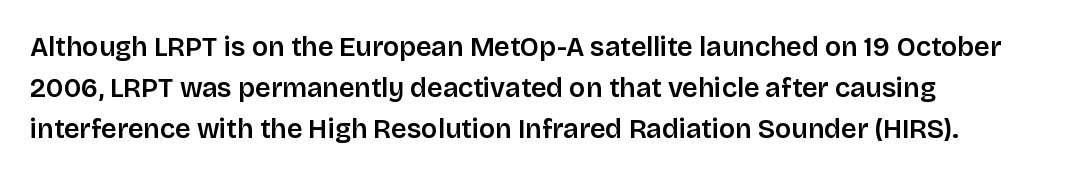
Underlining? Definitely not there. The passage shown stacks its lines at a standard gap. Tall strokes in this sample are plumb rather than angled. Is the block centered? No — it sits flush against the left margin.
